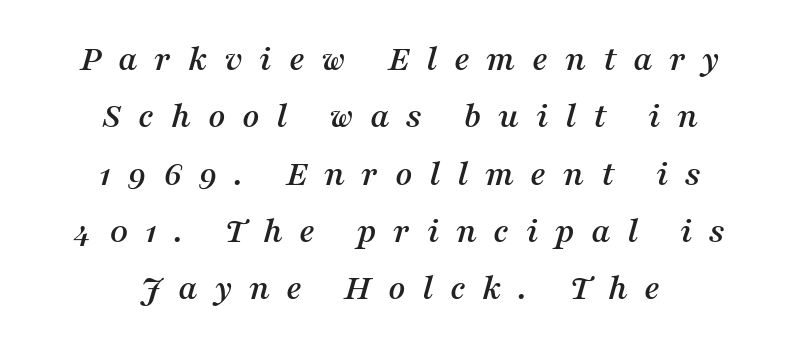
The image shows 37 px serif type, italic (leaning right); set centered, normal line spacing (1.55x), unusually wide letter spacing (+0.45 em), not underlined; medium stroke contrast and a medium x-height.
